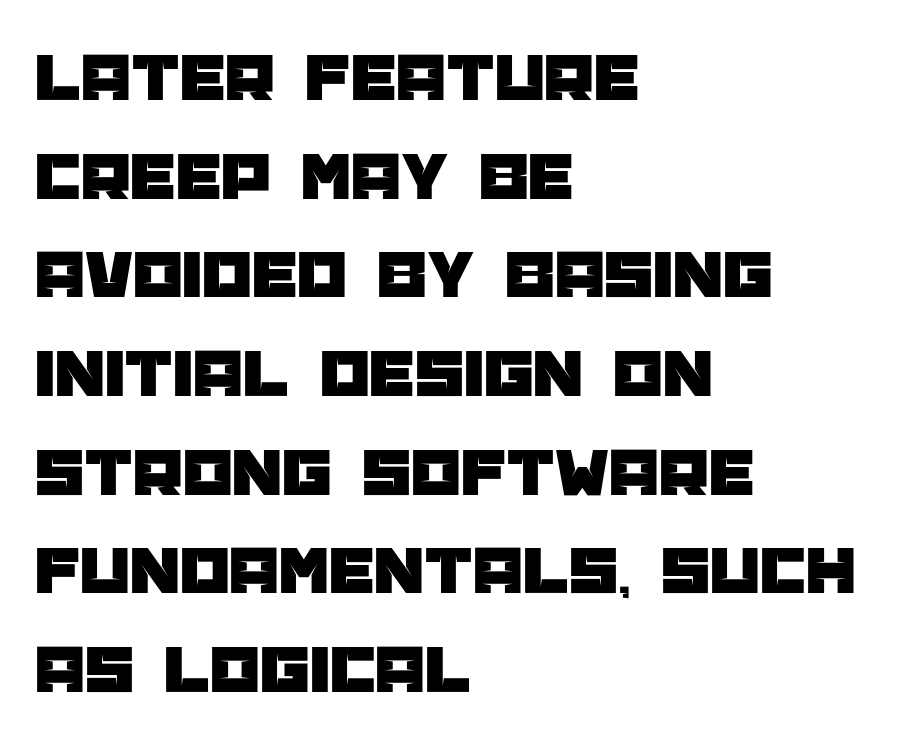
{"serif": "no", "italic": "no", "width": "normal", "stroke_contrast": "low", "x_height": "large", "monospaced": "no", "underline": "no", "align": "left", "line_spacing": "normal", "line_spacing_ratio": 1.39, "letter_spacing": "normal", "letter_spacing_em": 0.0, "glyph_px": 71}
